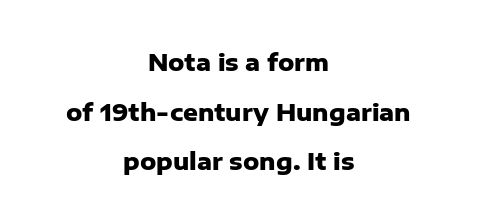
{"italic": "no", "bold": "yes", "underline": "no", "align": "center", "line_spacing": "loose", "line_spacing_ratio": 2.16, "letter_spacing": "normal", "letter_spacing_em": 0.0, "glyph_px": 23}
